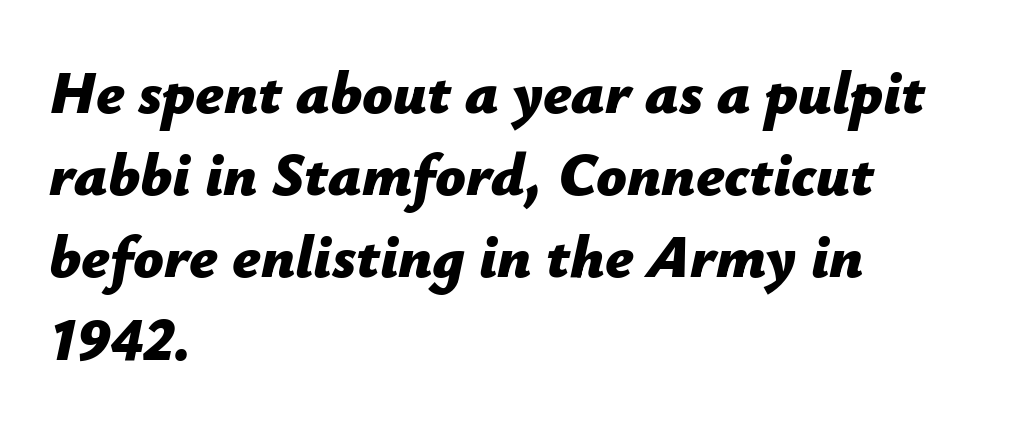
The image shows 60 px bold type, italic (leaning right); set left-aligned, normal line spacing (1.37x), normal letter spacing, not underlined; low stroke contrast and a medium x-height.
